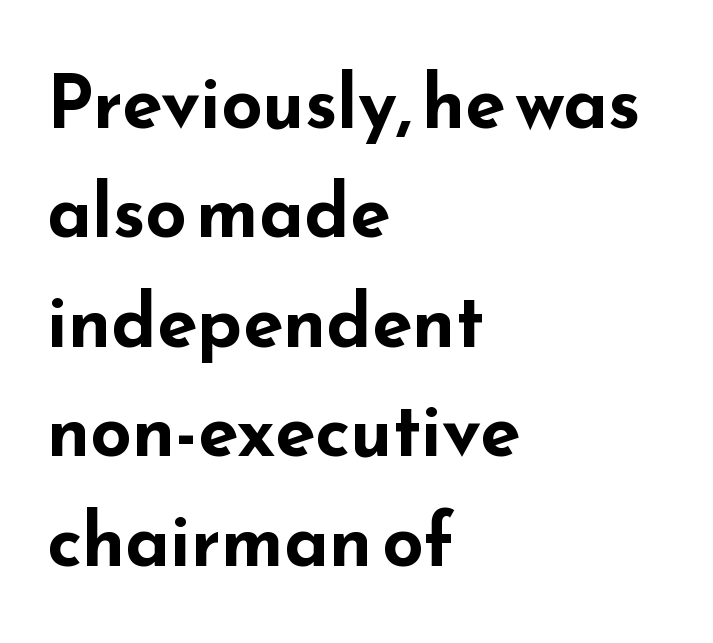
The image shows 73 px bold, wide sans-serif type, upright; set left-aligned, normal line spacing (1.5x), normal letter spacing, not underlined; low stroke contrast and a small x-height.
